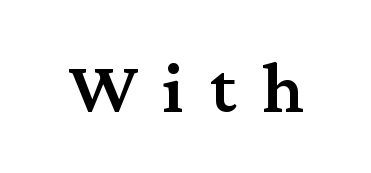
Caption: semibold face, moderately heavy strokes. The letters are spread apart with noticeably loose tracking. Words float on clear page, feet unadorned. Is this a fixed-width face? No — the glyphs have proportional, varying widths. Regarding serifs, this sample has them.
